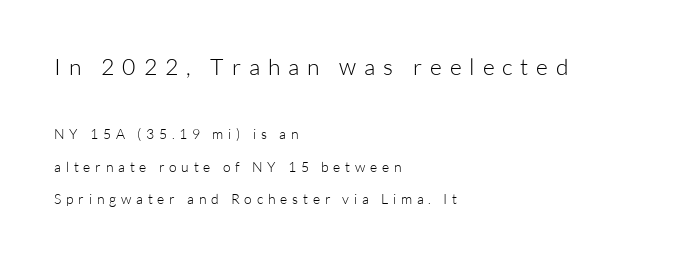
The image shows 23 px text type, upright; set left-aligned, loose line spacing (2.33x), unusually wide letter spacing (+0.34 em), not underlined; the first (top) block is 1.64x larger.
